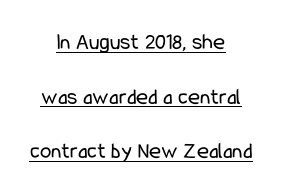
A student would call this center alignment; a typographer would say set centered. Nobody touched the tracking dial on this one. The face used here appears with an underline applied. The font sits on the lighter half of the weight spectrum, regular included. Every stem runs plumb, perpendicular to the baseline.
